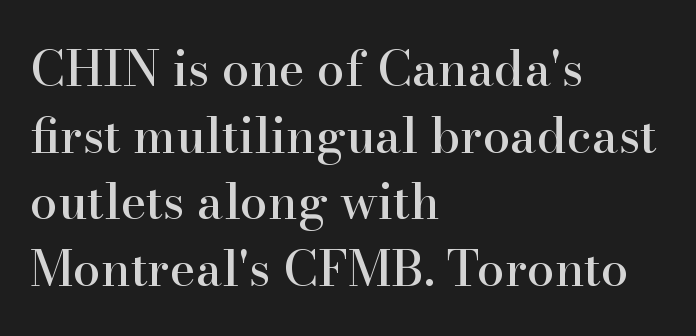
The image shows 49 px serif type, upright; set left-aligned, normal line spacing (1.36x), normal letter spacing, not underlined; high stroke contrast and a small x-height.
